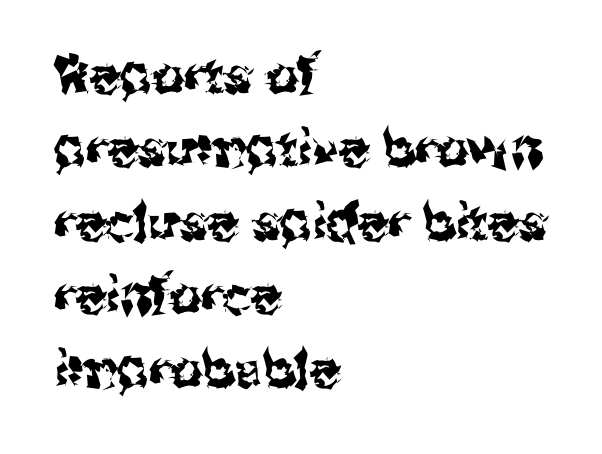
{"serif": "no", "italic": "no", "width": "normal", "stroke_contrast": "medium", "x_height": "medium", "monospaced": "no", "underline": "no", "align": "left", "line_spacing": "normal", "line_spacing_ratio": 1.44, "letter_spacing": "normal", "letter_spacing_em": 0.0, "glyph_px": 51}
